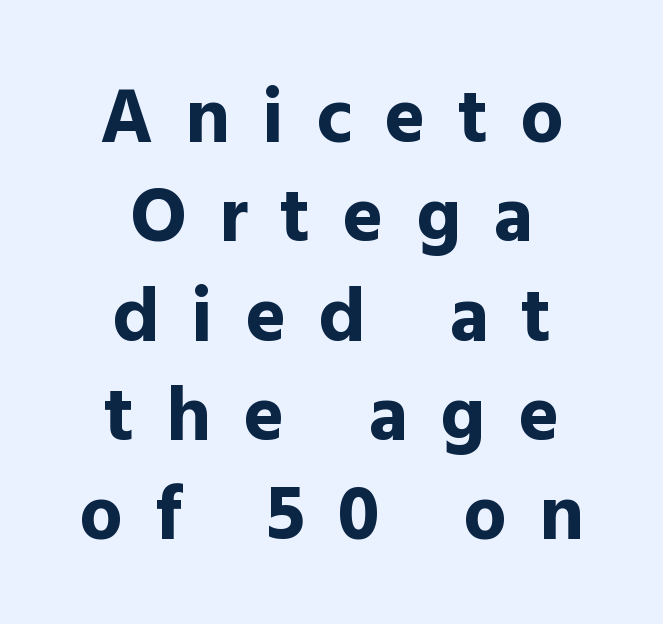
Each glyph is drawn with heavy, bold strokes. Posture: vertical. The face used here is a sans, in the tradition of grotesques and geometrics. Quick note: interline space is typical.
